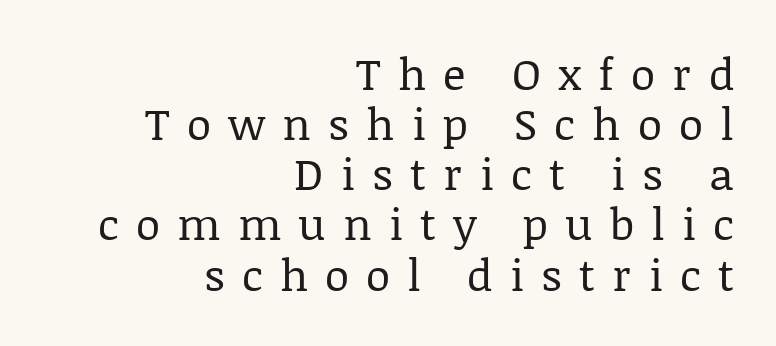
The image shows 44 px regular-weight serif type, upright; set right-aligned, tight line spacing (1.14x), unusually wide letter spacing (+0.39 em), not underlined; low stroke contrast and a large x-height.
